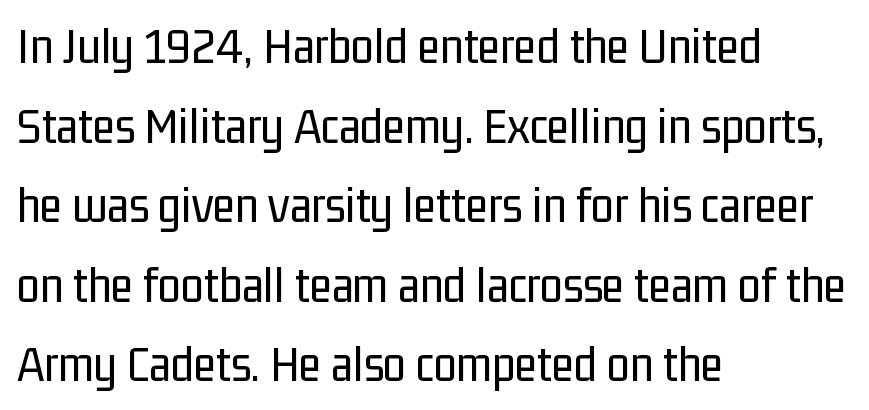
This is roman type, the default non-slanted kind. Bare-footed words on every line. Weight: not bold — regular or lighter. Varying glyph widths throughout — classic text-font behaviour. The text was rendered using a sans face with plain stroke endings. Each line starts at the same left margin while the right side varies.
